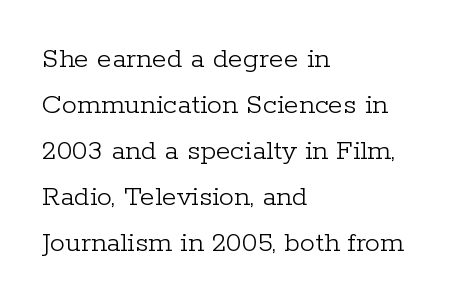
{"serif": "yes", "italic": "no", "bold": "no", "weight": "light", "width": "normal", "stroke_contrast": "low", "x_height": "medium", "monospaced": "no", "underline": "no", "align": "left", "line_spacing": "normal", "line_spacing_ratio": 1.53, "letter_spacing": "normal", "letter_spacing_em": 0.0, "glyph_px": 30}
